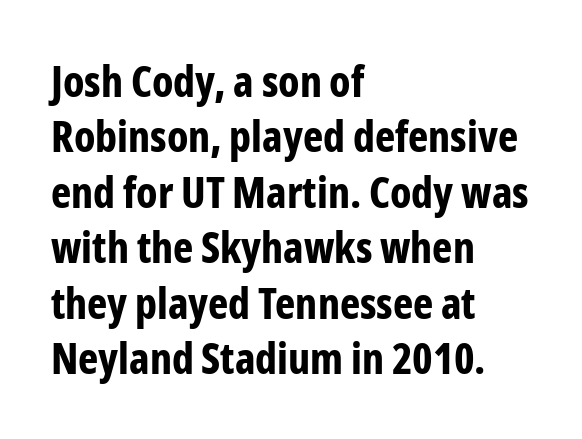
The image shows 43 px bold, condensed sans-serif type, upright; set left-aligned, normal line spacing (1.29x), normal letter spacing, not underlined; low stroke contrast and a medium x-height.
